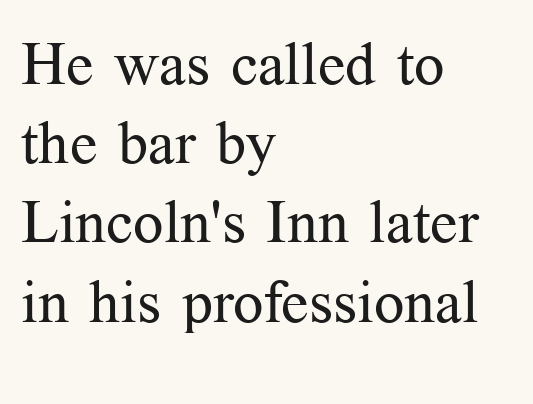
Q: Is the text bold? A: No.
Q: Is the text italic (slanted)? A: No, it is upright.
Q: Is the typeface a serif or a sans-serif typeface? A: Serif.
Q: Is the text underlined? A: No.
Q: How is the paragraph aligned? A: Left-aligned.
Q: Is the spacing between letters normal or unusually wide? A: Normal.
Q: Is the spacing between lines tight, normal or loose? A: Normal.
Q: Width (condensed, normal, or wide)? A: Normal.
Q: Stroke contrast? A: Medium.
Q: x-height? A: Medium.
Q: Monospaced? A: No.
